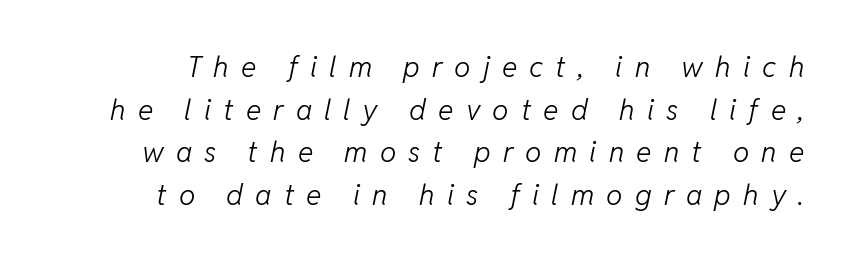
{"italic": "yes", "lean": "right", "slant_degrees": 11, "bold": "no", "weight": "light", "width": "normal", "stroke_contrast": "low", "x_height": "medium", "monospaced": "no", "underline": "no", "line_spacing": "normal", "line_spacing_ratio": 1.47, "letter_spacing": "wide", "letter_spacing_em": 0.42, "glyph_px": 29}
